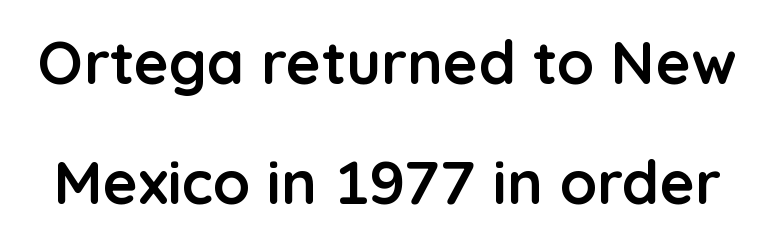
Q: Is the text bold? A: Yes.
Q: Is the text italic (slanted)? A: No, it is upright.
Q: Is the typeface a serif or a sans-serif typeface? A: Sans-serif.
Q: Is the text underlined? A: No.
Q: Is the spacing between letters normal or unusually wide? A: Normal.
Q: Is the spacing between lines tight, normal or loose? A: Loose.
Q: Width (condensed, normal, or wide)? A: Normal.
Q: Stroke contrast? A: Low.
Q: x-height? A: Medium.
Q: Monospaced? A: No.
